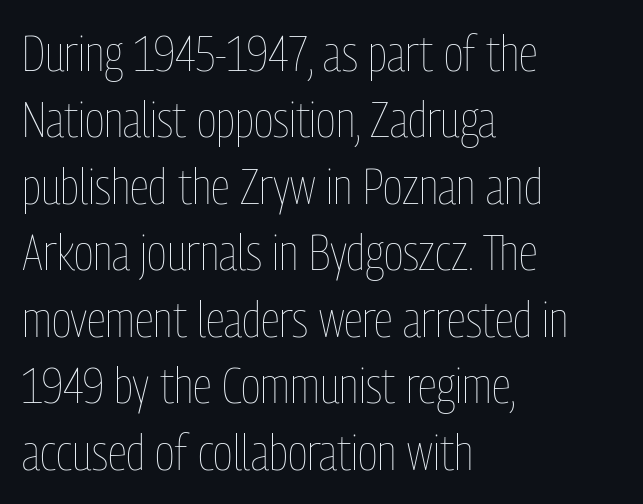
The space directly below the letters is spotless. A typesetter would call this zero additional tracking. Every stem runs plumb, perpendicular to the baseline. The characters are drawn with everyday or finer stroke widths. A classic flush-left, rag-right setting is used for this passage. You could not count columns in this text — the font is proportionally spaced.
